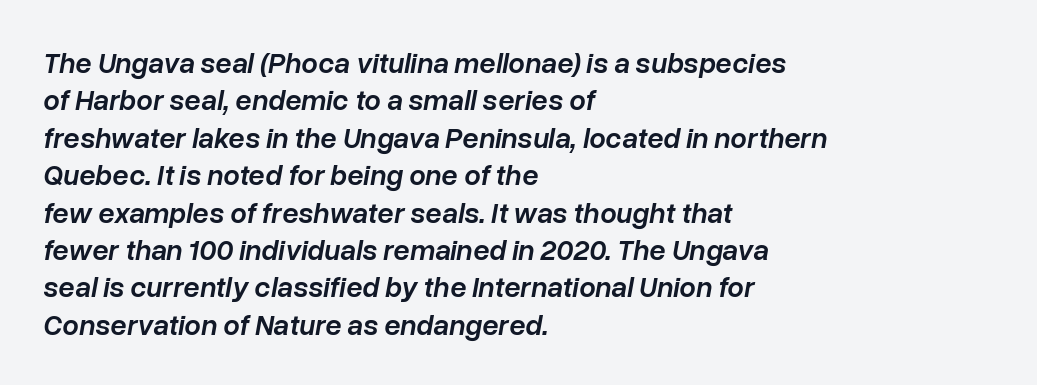
The lettering tilts uniformly, giving the passage an italic look. Where is the straight margin? On the left. Letter spacing: default. In terms of weight, the rendering is demibold, just under bold. Regarding leading, the lines here are spaced in the standard way.
